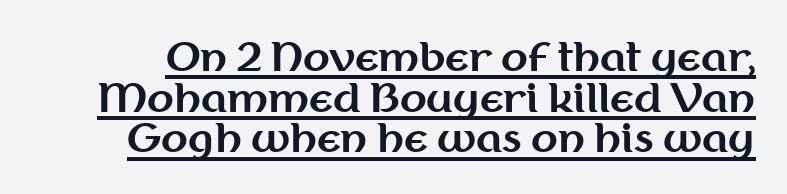
Q: Is the text bold? A: Yes.
Q: Is the text italic (slanted)? A: No, it is upright.
Q: Is the typeface a serif or a sans-serif typeface? A: Sans-serif.
Q: Is the text underlined? A: Yes.
Q: Is the spacing between letters normal or unusually wide? A: Normal.
Q: Is the spacing between lines tight, normal or loose? A: Tight.
Q: Width (condensed, normal, or wide)? A: Normal.
Q: Stroke contrast? A: Medium.
Q: x-height? A: Medium.
Q: Monospaced? A: No.
